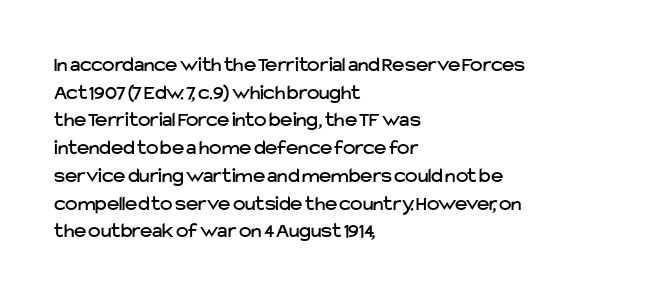
The image shows 21 px text type, upright; set left-aligned, normal line spacing (1.32x), normal letter spacing, not underlined.
